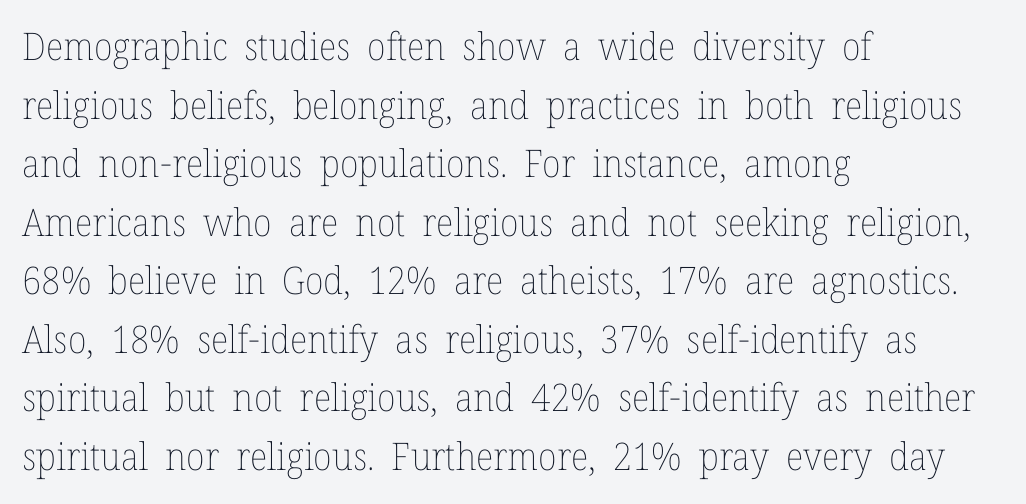
Leading matches the norm, producing a regular column. Compared with typical body copy, the letter spacing here is the same. Here the designer chose a conventional face with non-uniform glyph widths. Posture: upright roman.
